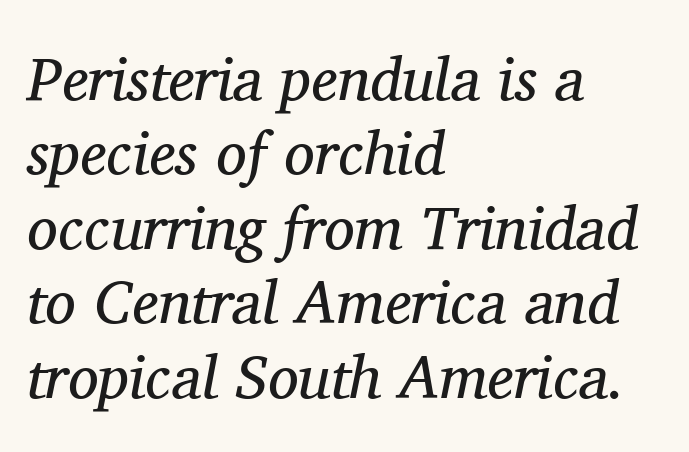
Between one letter and the next there's only the usual sliver of space. The paragraph has a hard left edge and a soft right edge. Is this a fixed-width face? No — the glyphs have proportional, varying widths. Quick note: italic. The area under the type is left untouched. The letters look calm and open, with moderate or lighter stems.
